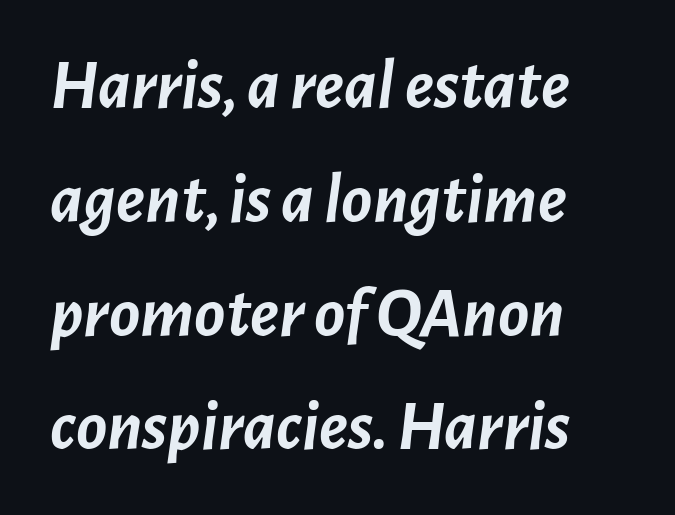
Q: Is the text bold? A: Yes.
Q: Is the text italic (slanted)? A: Yes, it leans right by about 7 degrees.
Q: Is the text underlined? A: No.
Q: How is the paragraph aligned? A: Left-aligned.
Q: Is the spacing between letters normal or unusually wide? A: Normal.
Q: Is the spacing between lines tight, normal or loose? A: Normal.
Q: Width (condensed, normal, or wide)? A: Normal.
Q: Stroke contrast? A: Low.
Q: x-height? A: Medium.
Q: Monospaced? A: No.
